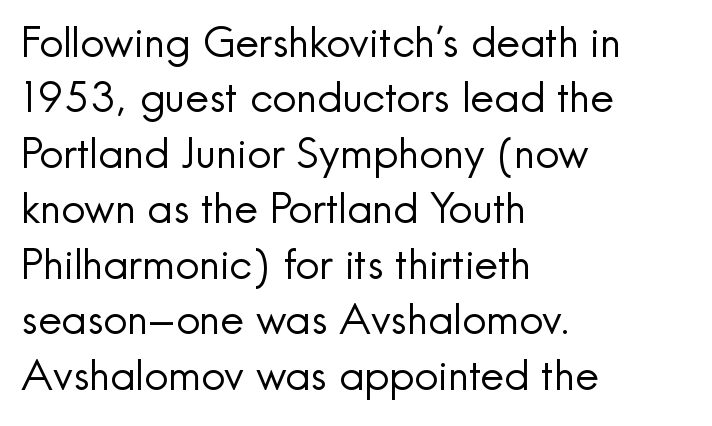
Q: Is the text bold? A: No.
Q: Is the text italic (slanted)? A: No, it is upright.
Q: Is the typeface a serif or a sans-serif typeface? A: Sans-serif.
Q: Is the text underlined? A: No.
Q: How is the paragraph aligned? A: Left-aligned.
Q: Is the spacing between letters normal or unusually wide? A: Normal.
Q: Is the spacing between lines tight, normal or loose? A: Normal.
Q: Width (condensed, normal, or wide)? A: Normal.
Q: x-height? A: Small.
Q: Monospaced? A: No.
